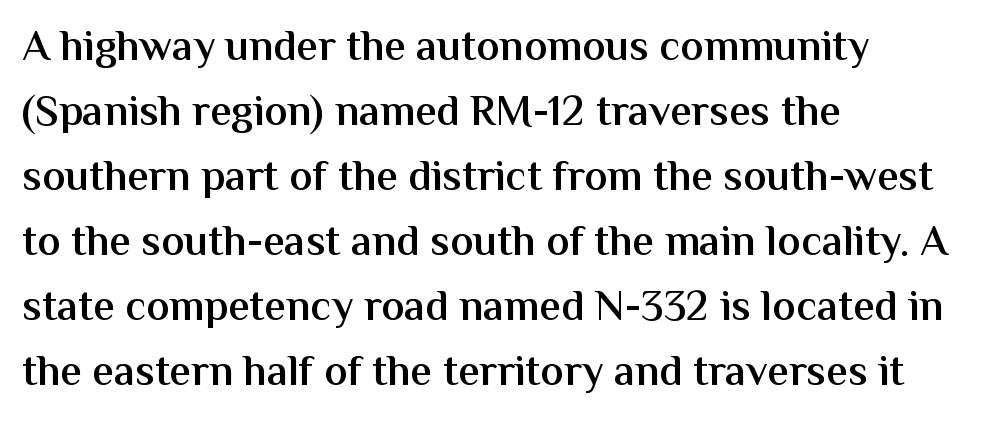
{"serif": "no", "italic": "no", "bold": "semi", "weight": "semibold", "width": "normal", "stroke_contrast": "medium", "x_height": "medium", "monospaced": "no", "underline": "no", "align": "left", "line_spacing": "normal", "line_spacing_ratio": 1.51, "letter_spacing": "normal", "letter_spacing_em": 0.0, "glyph_px": 43}
